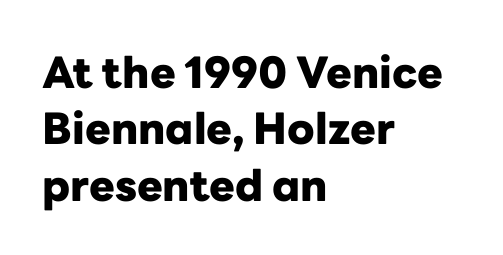
Q: Is the text bold? A: Yes.
Q: Is the text italic (slanted)? A: No, it is upright.
Q: Is the typeface a serif or a sans-serif typeface? A: Sans-serif.
Q: Is the text underlined? A: No.
Q: How is the paragraph aligned? A: Left-aligned.
Q: Is the spacing between letters normal or unusually wide? A: Normal.
Q: Is the spacing between lines tight, normal or loose? A: Normal.
Q: Width (condensed, normal, or wide)? A: Normal.
Q: Stroke contrast? A: Low.
Q: x-height? A: Medium.
Q: Monospaced? A: No.
